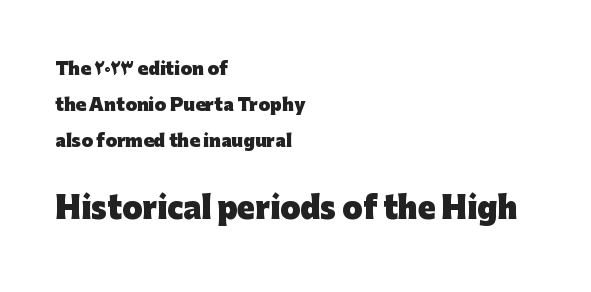
Q: Is the text bold? A: Yes.
Q: Is the text italic (slanted)? A: No, it is upright.
Q: Is the typeface a serif or a sans-serif typeface? A: Sans-serif.
Q: Is the text underlined? A: No.
Q: How is the paragraph aligned? A: Left-aligned.
Q: Is the spacing between letters normal or unusually wide? A: Normal.
Q: Is the spacing between lines tight, normal or loose? A: Loose.
Q: Which block of text is set in a larger size, the first (top) or the second (bottom)? A: The second (bottom) one.
Q: Width (condensed, normal, or wide)? A: Normal.
Q: Stroke contrast? A: Low.
Q: x-height? A: Medium.
Q: Monospaced? A: No.
